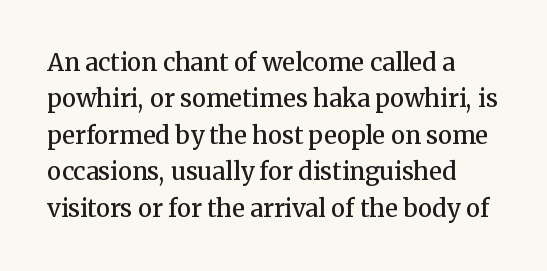
Q: Is the text bold? A: Semi-bold.
Q: Is the text italic (slanted)? A: No, it is upright.
Q: Is the text underlined? A: No.
Q: Is the spacing between letters normal or unusually wide? A: Normal.
Q: Is the spacing between lines tight, normal or loose? A: Normal.
